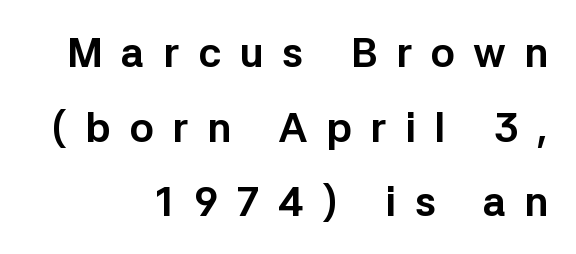
{"serif": "no", "italic": "no", "bold": "yes", "weight": "bold", "width": "normal", "stroke_contrast": "low", "x_height": "medium", "monospaced": "no", "underline": "no", "align": "right", "line_spacing_ratio": 1.82, "letter_spacing": "wide", "letter_spacing_em": 0.45, "glyph_px": 41}
